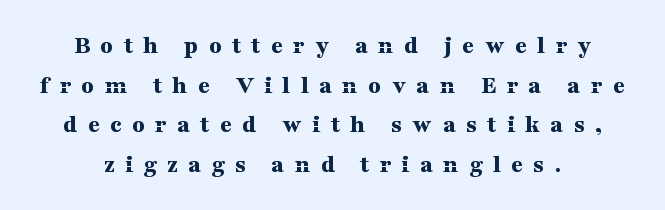
The image shows 26 px bold type, upright; set normal line spacing (1.52x), unusually wide letter spacing (+0.4 em), not underlined.
